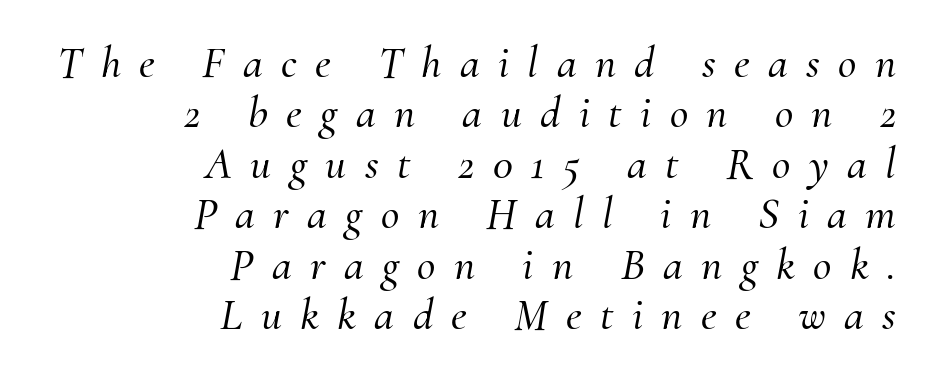
{"serif": "yes", "italic": "yes", "lean": "right", "slant_degrees": 10, "width": "normal", "stroke_contrast": "medium", "x_height": "small", "monospaced": "no", "underline": "no", "align": "right", "line_spacing": "tight", "line_spacing_ratio": 1.12, "letter_spacing": "wide", "letter_spacing_em": 0.41, "glyph_px": 45}
